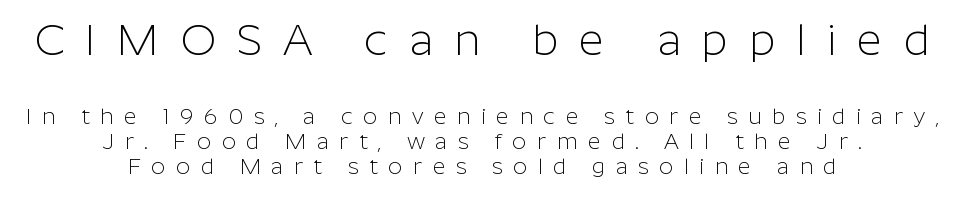
The image shows 44 px light sans-serif type, upright; set centered, tight line spacing (1.13x), unusually wide letter spacing (+0.48 em), not underlined; the first (top) block is 2.0x larger; low stroke contrast and a medium x-height.
